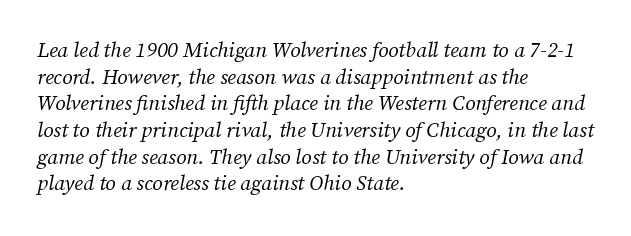
The passage is arranged the way most books set body copy — flush left. The glyphs are unaccompanied by any horizontal stroke below them. You can tell it's italic because the verticals aren't actually vertical. Honestly, the letter spacing is just normal — you wouldn't notice it.
